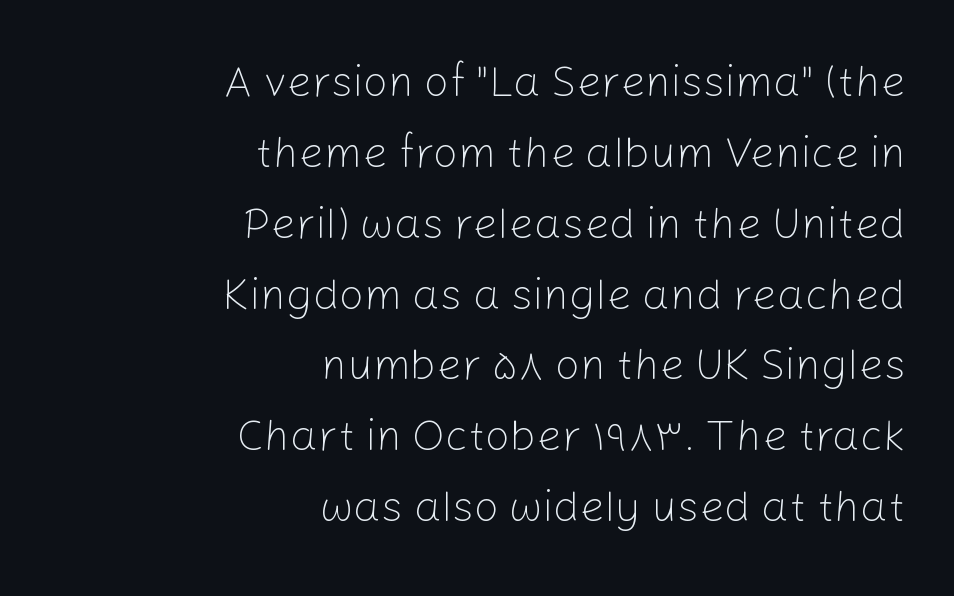
{"serif": "no", "italic": "no", "bold": "no", "weight": "light", "width": "normal", "stroke_contrast": "low", "x_height": "medium", "monospaced": "no", "underline": "no", "align": "right", "line_spacing": "normal", "line_spacing_ratio": 1.61, "letter_spacing": "normal", "letter_spacing_em": 0.0, "glyph_px": 44}
